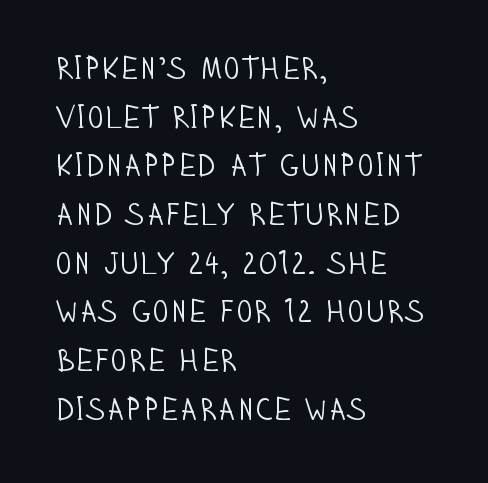
The image shows 31 px light, condensed sans-serif type, upright; set left-aligned, normal line spacing (1.57x), normal letter spacing, not underlined; low stroke contrast and a large x-height.
